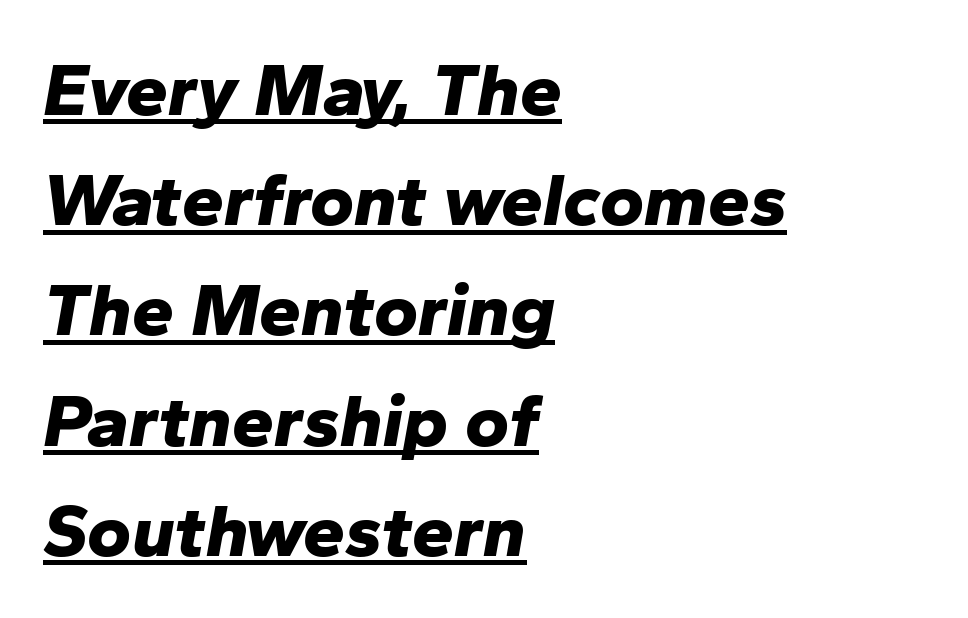
Q: Is the text bold? A: Yes.
Q: Is the text italic (slanted)? A: Yes, it leans right by about 10 degrees.
Q: Is the text underlined? A: Yes.
Q: How is the paragraph aligned? A: Left-aligned.
Q: Is the spacing between letters normal or unusually wide? A: Normal.
Q: Is the spacing between lines tight, normal or loose? A: Normal.
Q: Width (condensed, normal, or wide)? A: Normal.
Q: Stroke contrast? A: Low.
Q: x-height? A: Medium.
Q: Monospaced? A: No.
